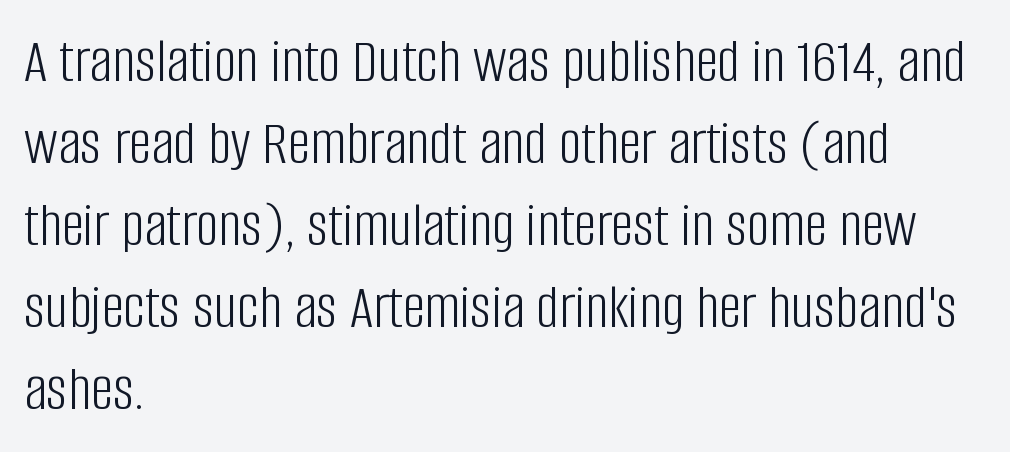
{"serif": "no", "italic": "no", "bold": "no", "weight": "light", "width": "condensed", "stroke_contrast": "low", "x_height": "large", "monospaced": "no", "underline": "no", "align": "left", "line_spacing": "normal", "line_spacing_ratio": 1.3, "letter_spacing": "normal", "letter_spacing_em": 0.0, "glyph_px": 63}
